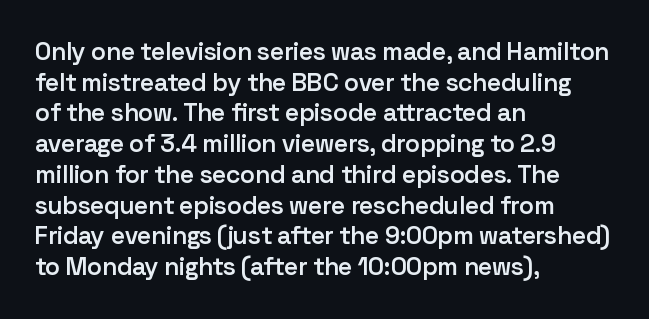
{"italic": "no", "bold": "semi", "underline": "no", "align": "left", "line_spacing_ratio": 1.23, "letter_spacing": "normal", "letter_spacing_em": 0.0, "glyph_px": 25}
